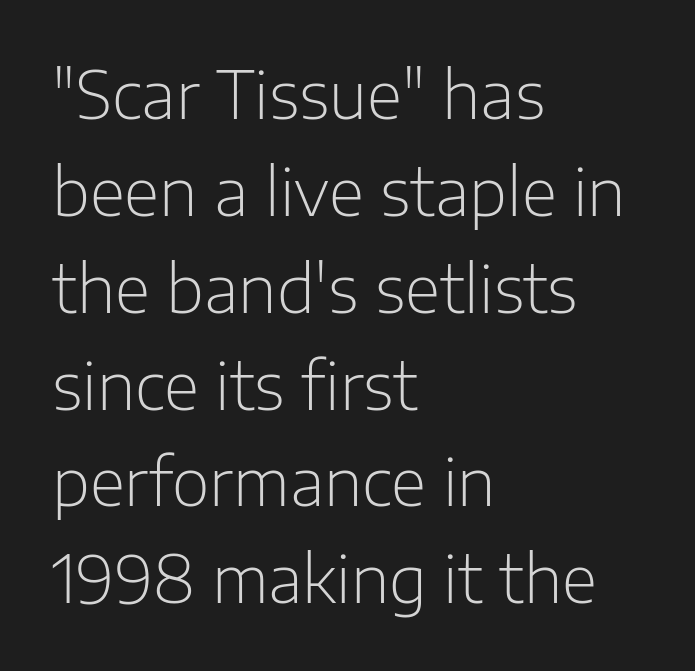
Q: Is the text bold? A: No.
Q: Is the text italic (slanted)? A: No, it is upright.
Q: Is the typeface a serif or a sans-serif typeface? A: Sans-serif.
Q: Is the text underlined? A: No.
Q: How is the paragraph aligned? A: Left-aligned.
Q: Is the spacing between letters normal or unusually wide? A: Normal.
Q: Is the spacing between lines tight, normal or loose? A: Normal.
Q: Width (condensed, normal, or wide)? A: Normal.
Q: Stroke contrast? A: Low.
Q: x-height? A: Medium.
Q: Monospaced? A: No.
